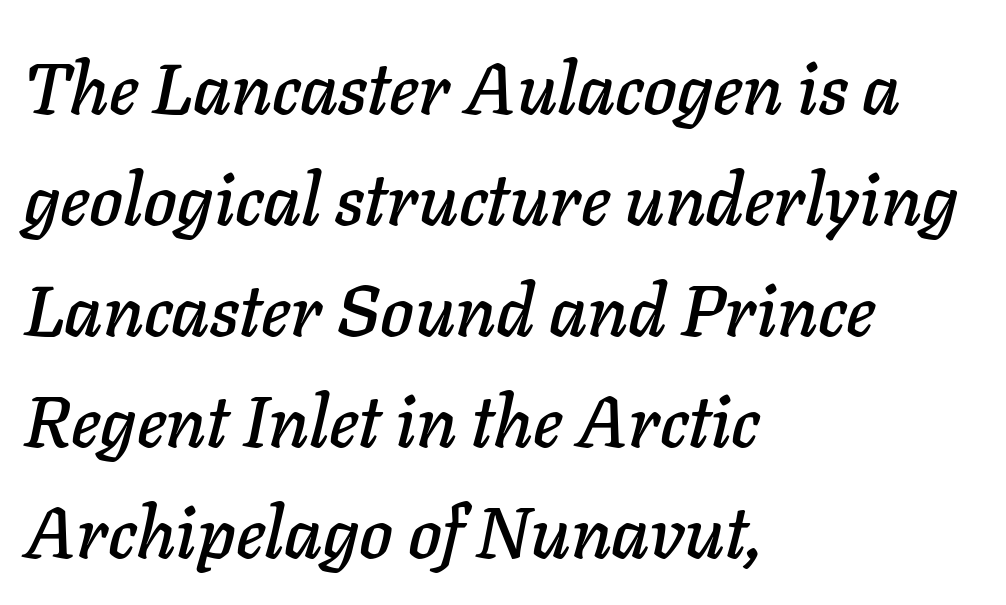
The image shows 72 px text type, italic (leaning right); set left-aligned, normal line spacing (1.54x), normal letter spacing, not underlined; low stroke contrast and a medium x-height.
